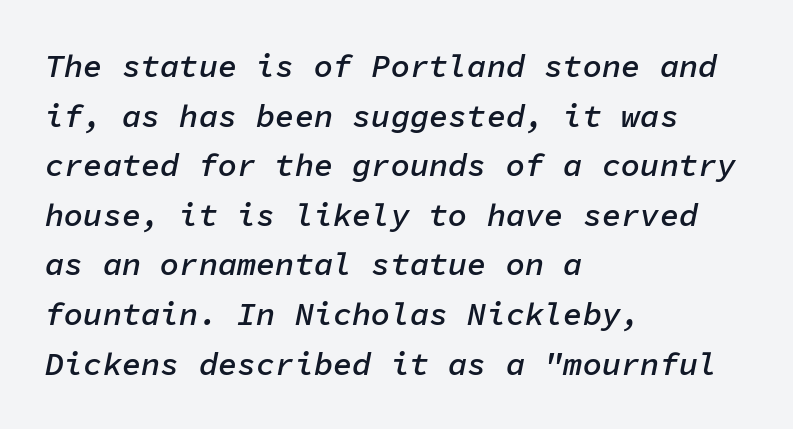
The whole block is typeset with a tilt. The lines are quadded left. This rendering features lettering with no underline. Every letter is mildly thick-stroked: semibold rather than bold. The passage shown is typed in a monospace face where columns stay perfectly aligned.
